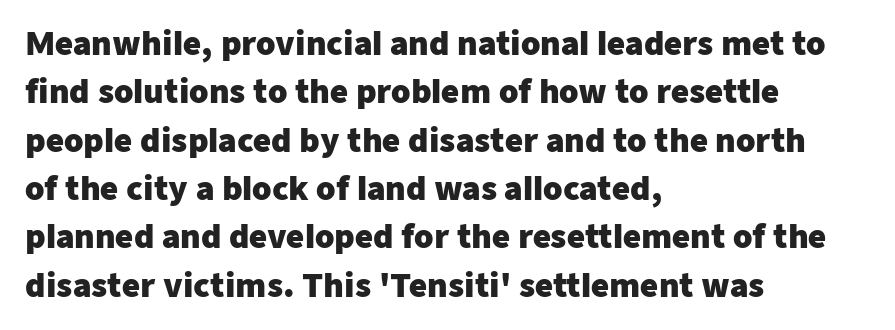
The image shows 31 px heavy sans-serif type, upright; set left-aligned, normal line spacing (1.56x), normal letter spacing, not underlined; low stroke contrast and a medium x-height.
